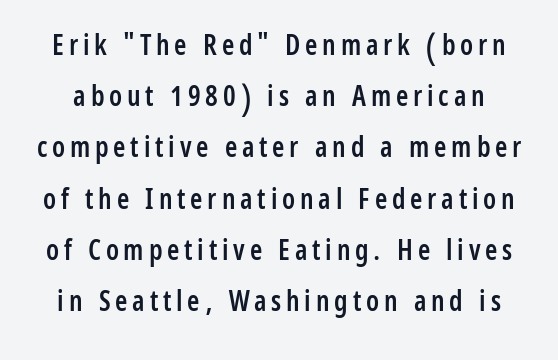
Q: Is the text bold? A: Semi-bold.
Q: Is the text italic (slanted)? A: No, it is upright.
Q: Is the typeface a serif or a sans-serif typeface? A: Sans-serif.
Q: Is the text underlined? A: No.
Q: Width (condensed, normal, or wide)? A: Condensed.
Q: Stroke contrast? A: Low.
Q: x-height? A: Medium.
Q: Monospaced? A: No.
